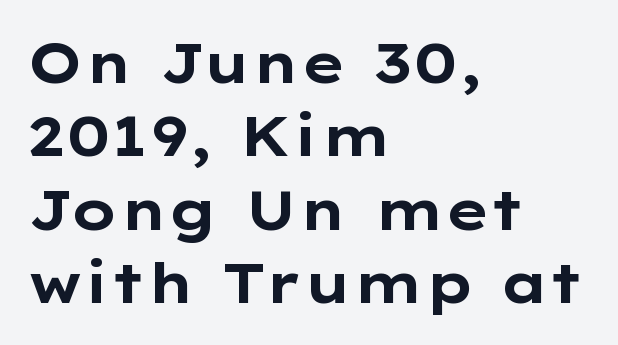
Q: Is the text bold? A: Yes.
Q: Is the text italic (slanted)? A: No, it is upright.
Q: Is the typeface a serif or a sans-serif typeface? A: Sans-serif.
Q: Is the text underlined? A: No.
Q: How is the paragraph aligned? A: Left-aligned.
Q: Is the spacing between letters normal or unusually wide? A: Normal.
Q: Is the spacing between lines tight, normal or loose? A: Normal.
Q: Width (condensed, normal, or wide)? A: Wide.
Q: Stroke contrast? A: Low.
Q: x-height? A: Medium.
Q: Monospaced? A: No.
